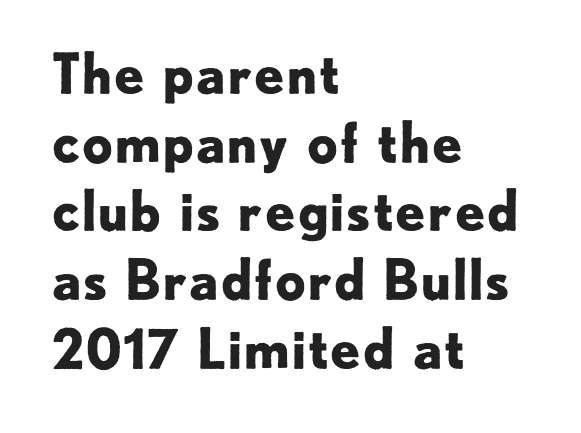
Q: Is the text bold? A: Yes.
Q: Is the text italic (slanted)? A: No, it is upright.
Q: Is the typeface a serif or a sans-serif typeface? A: Sans-serif.
Q: Is the text underlined? A: No.
Q: How is the paragraph aligned? A: Left-aligned.
Q: Is the spacing between letters normal or unusually wide? A: Normal.
Q: Is the spacing between lines tight, normal or loose? A: Normal.
Q: Width (condensed, normal, or wide)? A: Normal.
Q: Stroke contrast? A: Low.
Q: x-height? A: Small.
Q: Monospaced? A: No.
